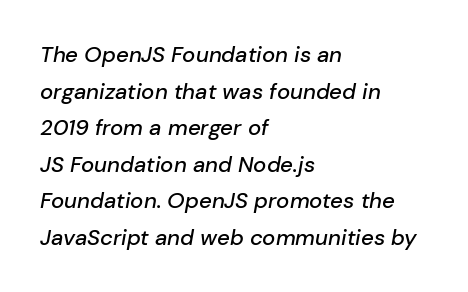
Q: Is the text italic (slanted)? A: Yes, it leans right by about 10 degrees.
Q: Is the text underlined? A: No.
Q: How is the paragraph aligned? A: Left-aligned.
Q: Is the spacing between letters normal or unusually wide? A: Normal.
Q: Is the spacing between lines tight, normal or loose? A: Normal.
